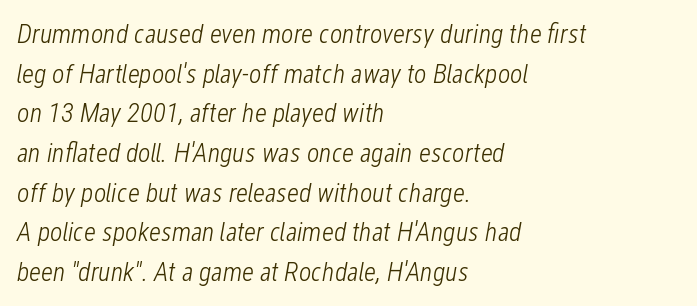
Each stroke keeps to a modest, everyday thickness or less. Glyph-to-glyph distance matches everyday printed text. Left-aligned paragraph, ragged on the right. Rendered with sloped, italic letterforms.
